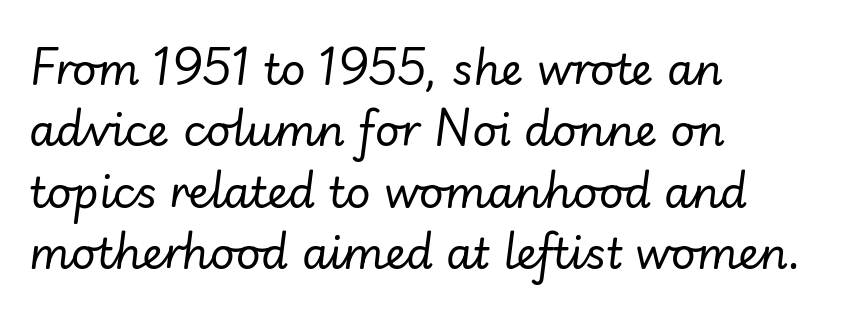
{"italic": "yes", "lean": "right", "slant_degrees": 7, "bold": "no", "weight": "regular", "width": "normal", "stroke_contrast": "low", "x_height": "small", "monospaced": "no", "underline": "no", "align": "left", "line_spacing": "normal", "line_spacing_ratio": 1.43, "letter_spacing": "normal", "letter_spacing_em": 0.0, "glyph_px": 43}
